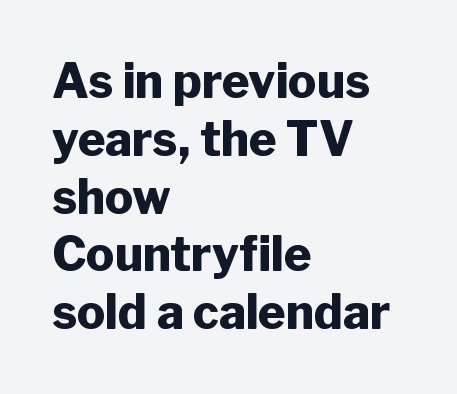
Underlining? Definitely not there. The paragraph has a hard left edge and a soft right edge. In terms of letterspacing, this is plain default setting. The letters stand straight up with perfectly vertical stems.
